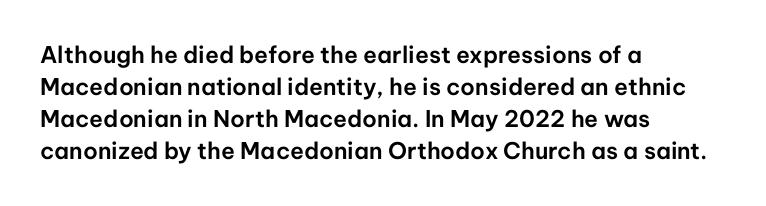
These lines are set flush left with a ragged right edge. Nope, not italic — everything's standing straight. Observe the ordinary spacing: letters are neighbours, not strangers. Vertically, the passage feels balanced, rows spaced as you'd expect. Has an underline been added? It has not.
